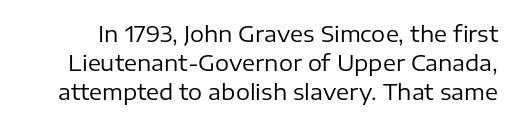
{"italic": "no", "bold": "no", "underline": "no", "line_spacing": "normal", "line_spacing_ratio": 1.31, "letter_spacing": "normal", "letter_spacing_em": 0.0, "glyph_px": 22}
